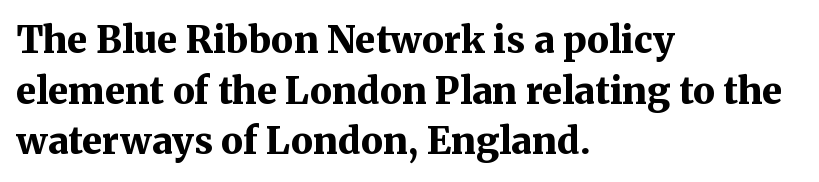
Q: Is the text bold? A: Yes.
Q: Is the text italic (slanted)? A: No, it is upright.
Q: Is the typeface a serif or a sans-serif typeface? A: Serif.
Q: Is the text underlined? A: No.
Q: How is the paragraph aligned? A: Left-aligned.
Q: Is the spacing between letters normal or unusually wide? A: Normal.
Q: Is the spacing between lines tight, normal or loose? A: Normal.
Q: Width (condensed, normal, or wide)? A: Normal.
Q: Stroke contrast? A: Medium.
Q: x-height? A: Medium.
Q: Monospaced? A: No.
